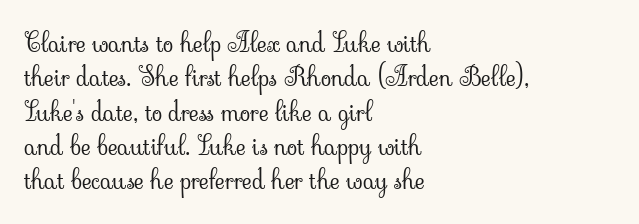
Q: Is the text bold? A: No.
Q: Is the text italic (slanted)? A: No, it is upright.
Q: Is the text underlined? A: No.
Q: How is the paragraph aligned? A: Left-aligned.
Q: Is the spacing between letters normal or unusually wide? A: Normal.
Q: Is the spacing between lines tight, normal or loose? A: Normal.
